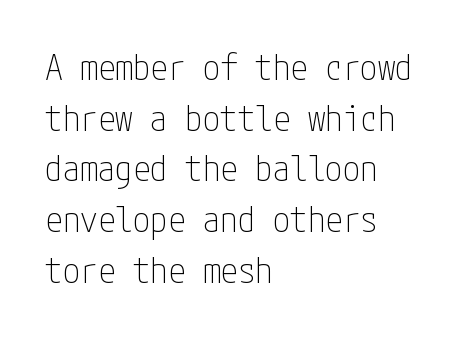
A clean baseline with only descenders dipping below it. The passage is arranged the way most books set body copy — flush left. Italic: no, the glyphs are upright roman. Compared with typical paragraphs, the rows here are spaced about the same. Each word holds together tightly as a unit, with standard inter-letter gaps. Stroke thickness stays within the range of a standard reading face or lighter.
